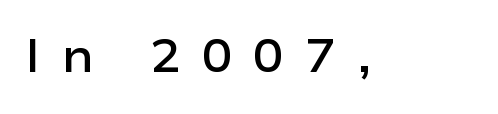
The image shows 46 px semibold, wide sans-serif type, upright; set unusually wide letter spacing (+0.45 em), not underlined; low stroke contrast and a medium x-height.
